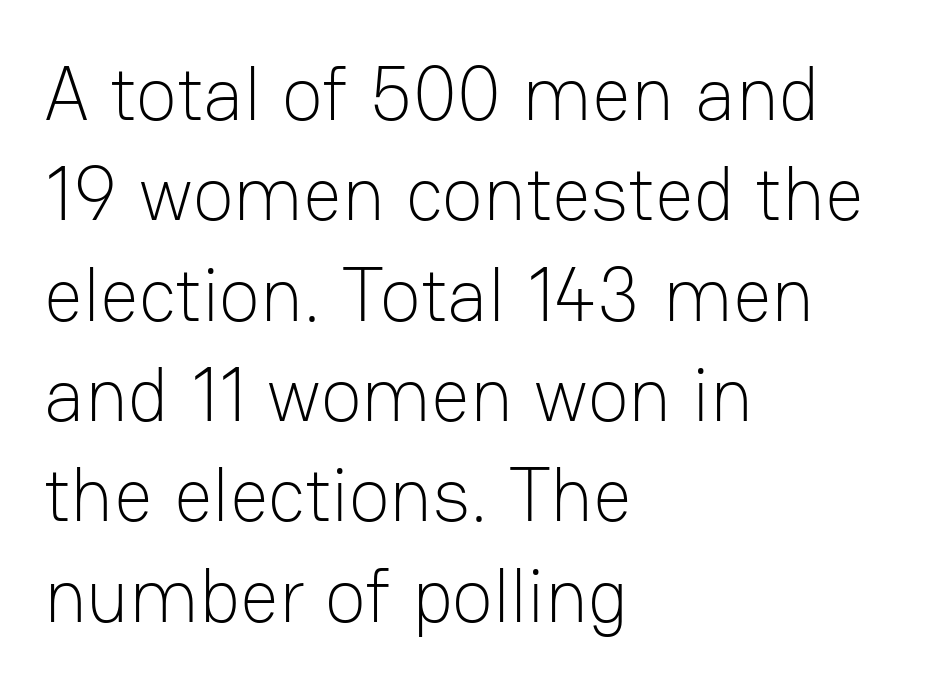
{"serif": "no", "italic": "no", "bold": "no", "weight": "light", "width": "normal", "stroke_contrast": "low", "x_height": "medium", "monospaced": "no", "underline": "no", "align": "left", "line_spacing": "normal", "line_spacing_ratio": 1.32, "letter_spacing": "normal", "letter_spacing_em": 0.0, "glyph_px": 76}
